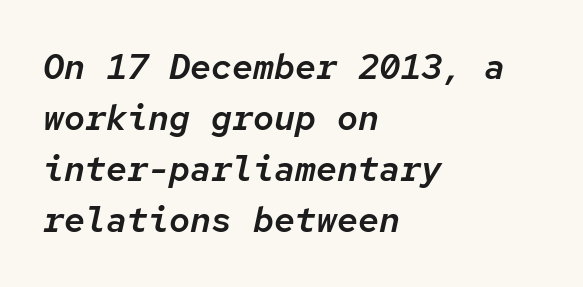
Q: Is the text italic (slanted)? A: Yes, it leans right by about 12 degrees.
Q: Is the text underlined? A: No.
Q: How is the paragraph aligned? A: Left-aligned.
Q: Is the spacing between letters normal or unusually wide? A: Normal.
Q: Is the spacing between lines tight, normal or loose? A: Normal.
Q: Width (condensed, normal, or wide)? A: Normal.
Q: Stroke contrast? A: Low.
Q: x-height? A: Medium.
Q: Monospaced? A: Yes.
